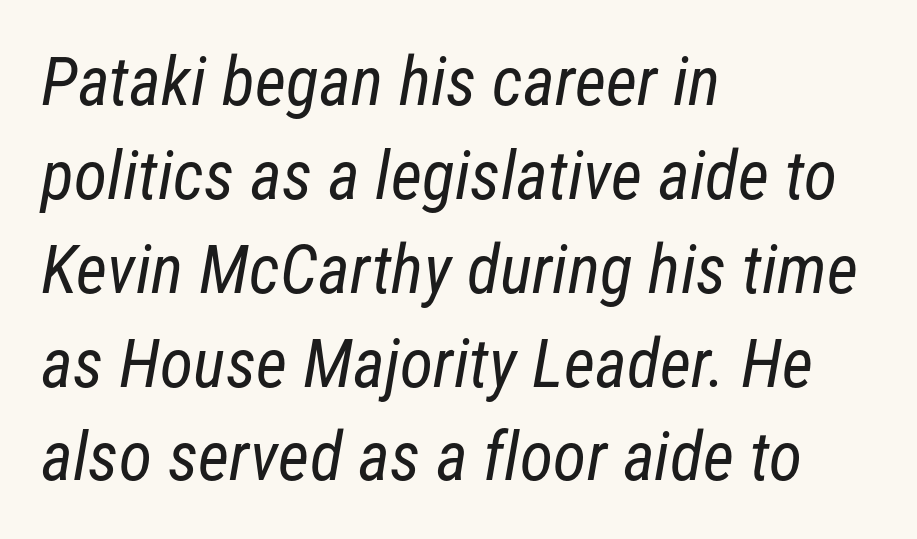
Q: Is the text bold? A: No.
Q: Is the typeface a serif or a sans-serif typeface? A: Sans-serif.
Q: Is the text underlined? A: No.
Q: How is the paragraph aligned? A: Left-aligned.
Q: Is the spacing between letters normal or unusually wide? A: Normal.
Q: Is the spacing between lines tight, normal or loose? A: Normal.
Q: Width (condensed, normal, or wide)? A: Condensed.
Q: Stroke contrast? A: Low.
Q: x-height? A: Medium.
Q: Monospaced? A: No.
